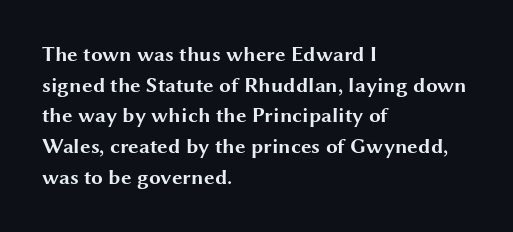
Glyph-to-glyph distance matches everyday printed text. If you drew a line through each stem, it would be perfectly vertical. Horizontal bands of white between lines are of average thickness. Type without underlining. The glyphs have the mass of a bold cut.
